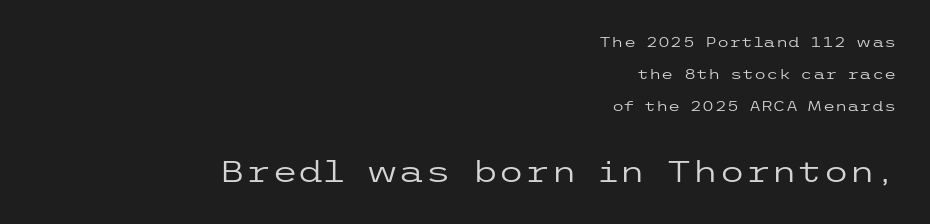
{"serif": "no", "italic": "no", "bold": "no", "weight": "regular", "width": "wide", "stroke_contrast": "low", "x_height": "medium", "underline": "no", "align": "right", "line_spacing": "loose", "line_spacing_ratio": 2.29, "letter_spacing": "normal", "letter_spacing_em": 0.0, "larger_block": "second", "size_ratio": 2.14, "glyph_px": 30}
